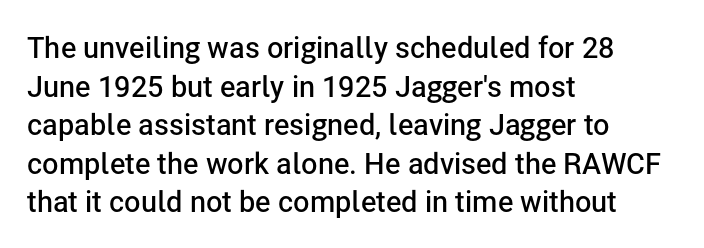
Posture: straight, roman, zero tilt. Quick note: underline off. Line starts are locked; line ends wander. Caption: standard tracking, unaltered.
